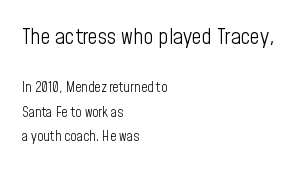
{"italic": "no", "bold": "no", "underline": "no", "align": "left", "line_spacing_ratio": 1.75, "letter_spacing": "normal", "letter_spacing_em": 0.0, "larger_block": "first", "size_ratio": 1.57, "glyph_px": 22}
